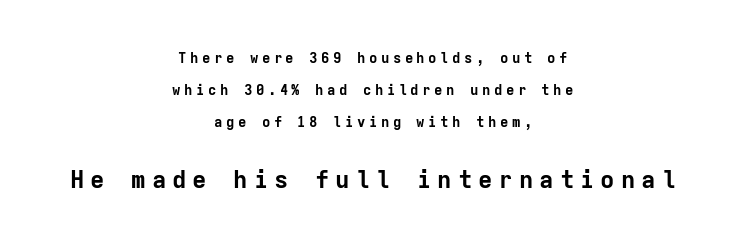
The image shows 24 px bold type, upright; set centered, loose line spacing (2.29x), unusually wide letter spacing (+0.25 em), not underlined; the second (bottom) block is 1.71x larger.
